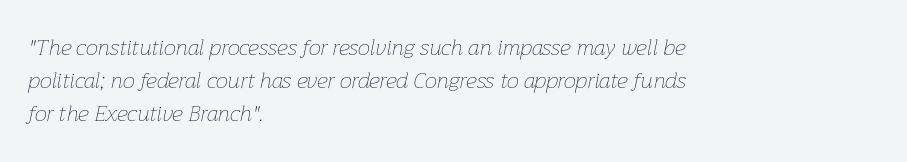
Q: Is the text bold? A: No.
Q: Is the text italic (slanted)? A: Yes, it leans right by about 12 degrees.
Q: Is the text underlined? A: No.
Q: How is the paragraph aligned? A: Left-aligned.
Q: Is the spacing between letters normal or unusually wide? A: Normal.
Q: Is the spacing between lines tight, normal or loose? A: Normal.
